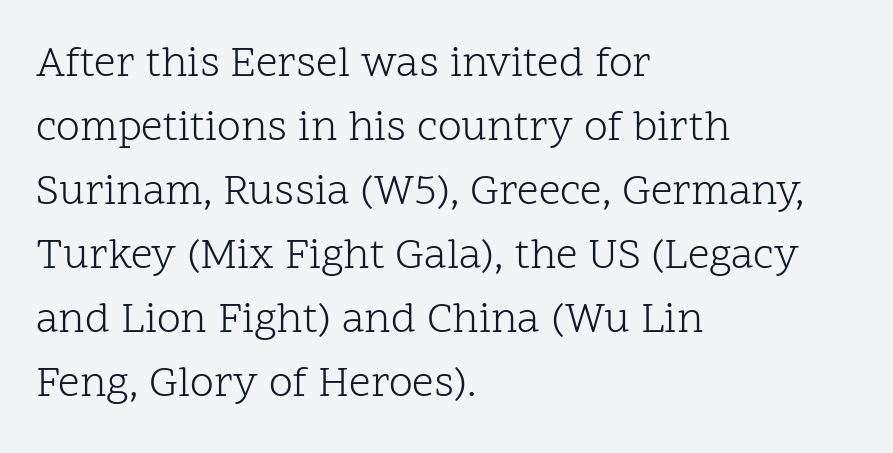
The image shows 43 px light serif type, upright; set left-aligned, normal line spacing (1.49x), normal letter spacing, not underlined; low stroke contrast and a medium x-height.
